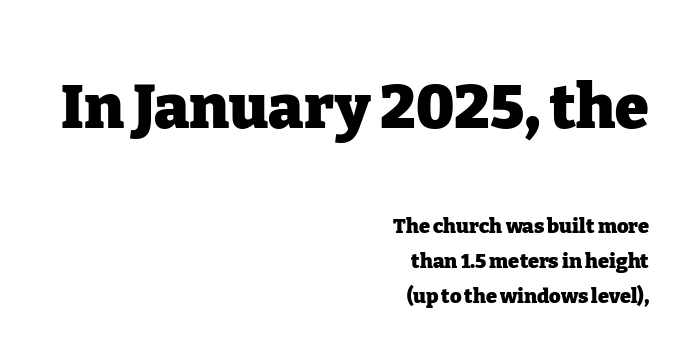
{"serif": "yes", "italic": "no", "bold": "yes", "weight": "heavy", "width": "normal", "stroke_contrast": "low", "x_height": "medium", "monospaced": "no", "underline": "no", "align": "right", "line_spacing_ratio": 1.75, "letter_spacing": "normal", "letter_spacing_em": 0.0, "larger_block": "first", "size_ratio": 3.05, "glyph_px": 61}
